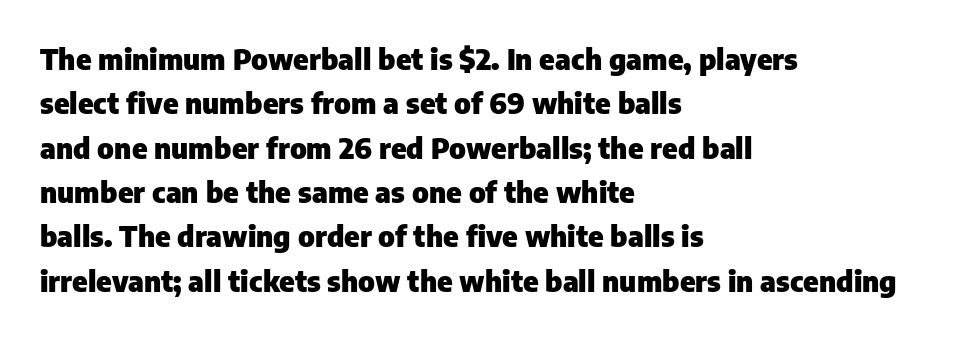
{"serif": "no", "italic": "no", "bold": "yes", "weight": "heavy", "width": "normal", "stroke_contrast": "low", "x_height": "medium", "monospaced": "no", "underline": "no", "align": "left", "line_spacing": "normal", "line_spacing_ratio": 1.53, "letter_spacing": "normal", "letter_spacing_em": 0.0, "glyph_px": 29}
